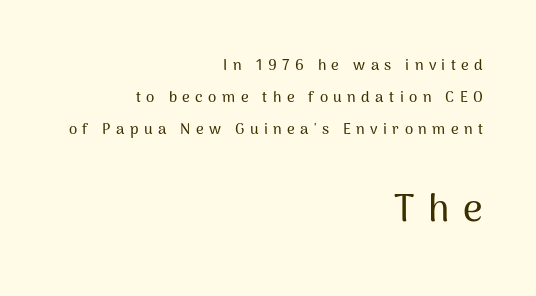
The image shows 38 px sans-serif type, upright; set right-aligned, loose line spacing (2.14x), unusually wide letter spacing (+0.36 em), not underlined; the second (bottom) block is 2.53x larger; medium stroke contrast and a medium x-height.
